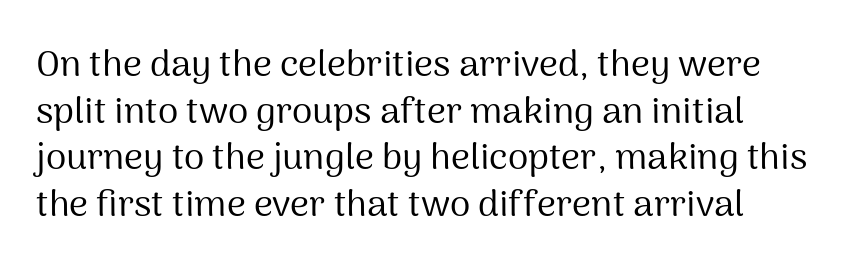
Q: Is the text bold? A: No.
Q: Is the text italic (slanted)? A: No, it is upright.
Q: Is the typeface a serif or a sans-serif typeface? A: Sans-serif.
Q: Is the text underlined? A: No.
Q: Is the spacing between letters normal or unusually wide? A: Normal.
Q: Is the spacing between lines tight, normal or loose? A: Normal.
Q: Width (condensed, normal, or wide)? A: Normal.
Q: Stroke contrast? A: Medium.
Q: x-height? A: Medium.
Q: Monospaced? A: No.
